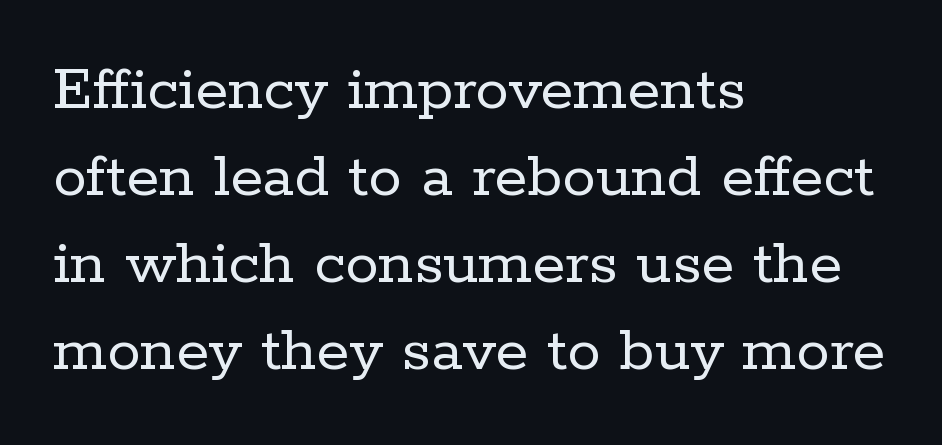
Q: Is the text bold? A: No.
Q: Is the text italic (slanted)? A: No, it is upright.
Q: Is the typeface a serif or a sans-serif typeface? A: Serif.
Q: Is the text underlined? A: No.
Q: How is the paragraph aligned? A: Left-aligned.
Q: Is the spacing between letters normal or unusually wide? A: Normal.
Q: Is the spacing between lines tight, normal or loose? A: Normal.
Q: Width (condensed, normal, or wide)? A: Normal.
Q: Stroke contrast? A: Low.
Q: x-height? A: Medium.
Q: Monospaced? A: No.
